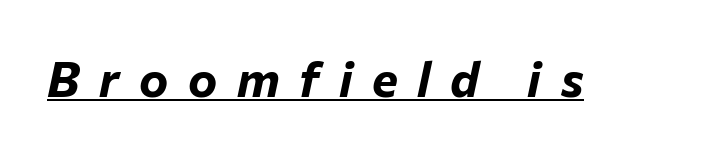
The image shows 49 px bold type, italic (leaning right); set unusually wide letter spacing (+0.4 em), underlined; low stroke contrast and a medium x-height.
